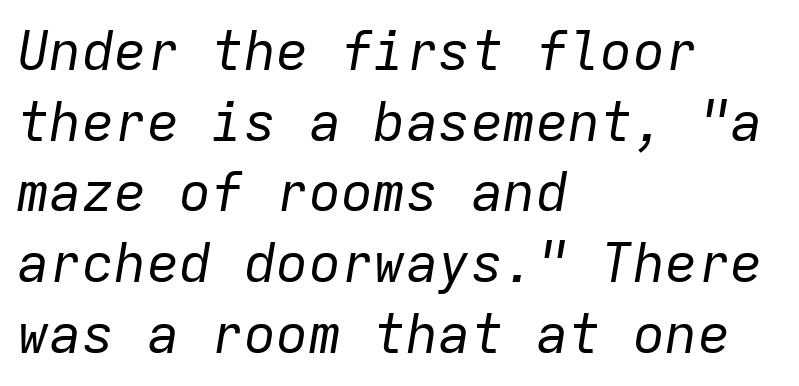
The image shows 54 px regular-weight type, italic (leaning right), monospaced; set left-aligned, normal line spacing (1.31x), normal letter spacing, not underlined; low stroke contrast and a medium x-height.
